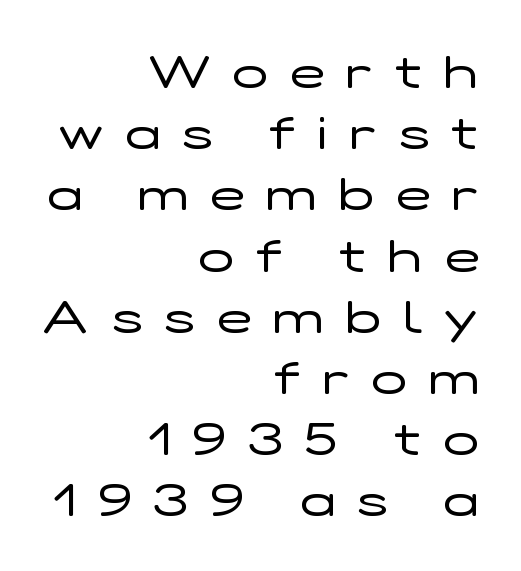
The image shows 46 px regular-weight, wide sans-serif type, upright; set right-aligned, normal line spacing (1.33x), unusually wide letter spacing (+0.49 em), not underlined; low stroke contrast and a medium x-height.
